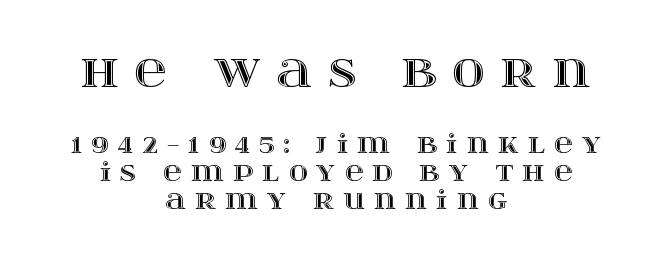
This is roman type, the default non-slanted kind. The paragraph has two soft edges and a firm central axis. Each row of text sits above clean, open space. These lines are rendered in a variable-pitch font. Display-style spreading of the glyphs; the letterfit is very open. Baseline-to-baseline distance is barely more than the letter height.
